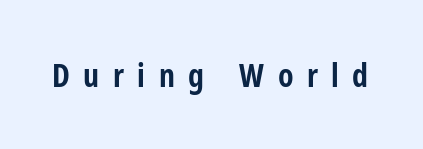
The image shows 32 px bold, condensed sans-serif type, upright; set unusually wide letter spacing (+0.42 em), not underlined; low stroke contrast and a medium x-height.
